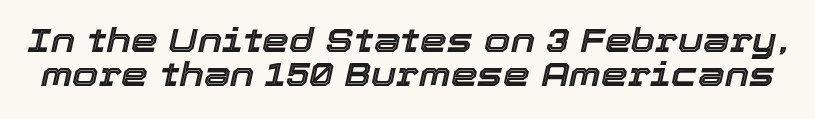
Q: Is the text italic (slanted)? A: Yes, it leans right by about 12 degrees.
Q: Is the text underlined? A: No.
Q: Is the spacing between letters normal or unusually wide? A: Normal.
Q: Is the spacing between lines tight, normal or loose? A: Tight.
Q: Width (condensed, normal, or wide)? A: Normal.
Q: x-height? A: Medium.
Q: Monospaced? A: No.
